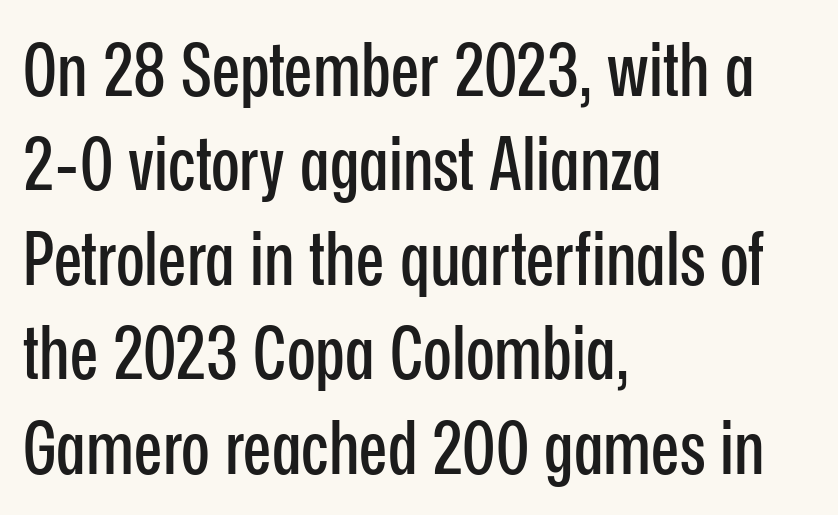
Where is the straight margin? On the left. Do the characters align in a grid? No, the font is proportional. The font's upright variant was chosen for this text. This sample keeps an unexceptional amount of space between lines.
